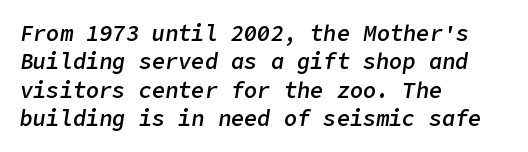
Q: Is the text bold? A: Semi-bold.
Q: Is the text italic (slanted)? A: Yes, it leans right by about 9 degrees.
Q: Is the text underlined? A: No.
Q: How is the paragraph aligned? A: Left-aligned.
Q: Is the spacing between letters normal or unusually wide? A: Normal.
Q: Is the spacing between lines tight, normal or loose? A: Normal.
